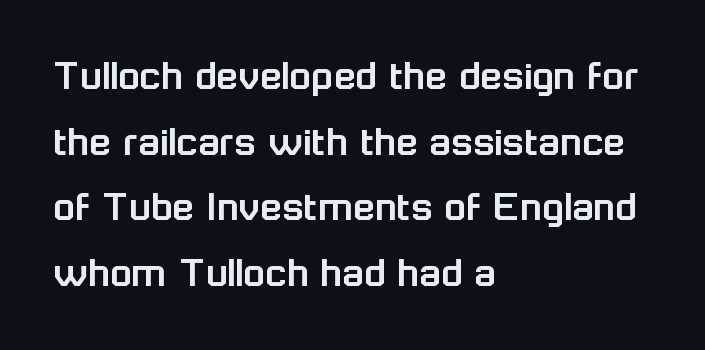
Letterform terminals end flat and unadorned throughout the passage. The face used here is rendered with its standard letterfit. It's the straight-up-and-down kind of type. Words float on clear page, feet unadorned. The paragraph has a hard left edge and a soft right edge.
